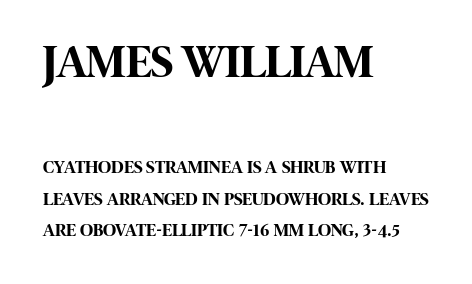
Beneath every word, the page is bare. The passage shown is typed in a proportional face where columns would drift. Look at the tracking — it's just the regular setting, nothing added. The text was rendered using a sans face with plain stroke endings.
